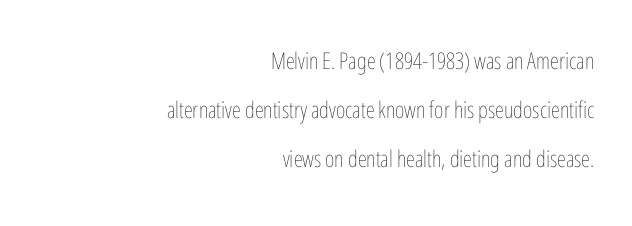
{"italic": "no", "bold": "no", "underline": "no", "align": "right", "line_spacing": "loose", "line_spacing_ratio": 2.14, "letter_spacing": "normal", "letter_spacing_em": 0.0, "glyph_px": 23}
